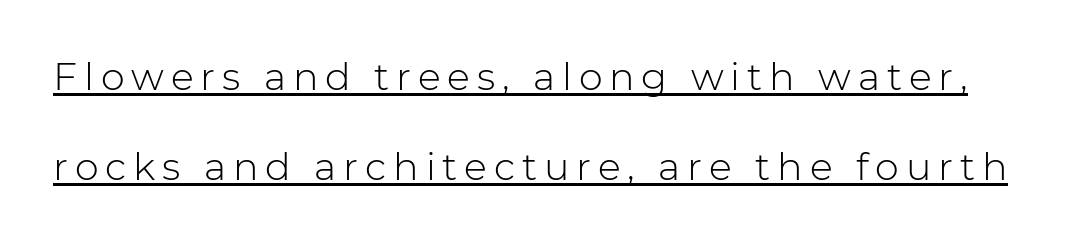
{"serif": "no", "italic": "no", "bold": "no", "weight": "light", "width": "normal", "stroke_contrast": "low", "x_height": "medium", "monospaced": "no", "underline": "yes", "line_spacing": "loose", "line_spacing_ratio": 2.37, "glyph_px": 38}
